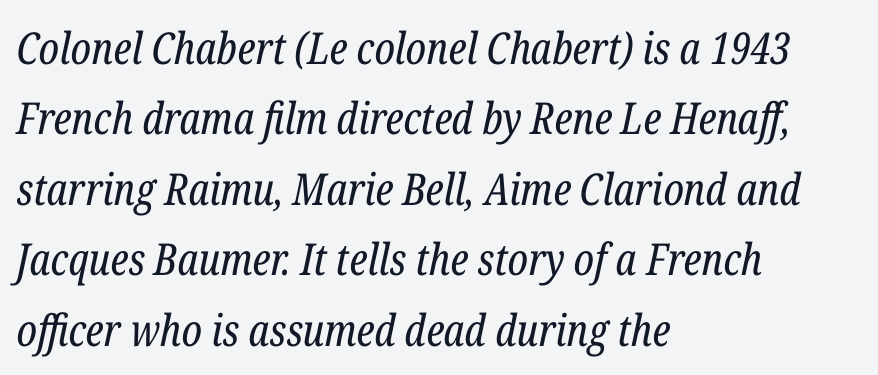
Q: Is the text bold? A: No.
Q: Is the text italic (slanted)? A: Yes, it leans right by about 12 degrees.
Q: Is the typeface a serif or a sans-serif typeface? A: Serif.
Q: Is the text underlined? A: No.
Q: How is the paragraph aligned? A: Left-aligned.
Q: Is the spacing between letters normal or unusually wide? A: Normal.
Q: Is the spacing between lines tight, normal or loose? A: Normal.
Q: Width (condensed, normal, or wide)? A: Condensed.
Q: Stroke contrast? A: Low.
Q: x-height? A: Medium.
Q: Monospaced? A: No.
